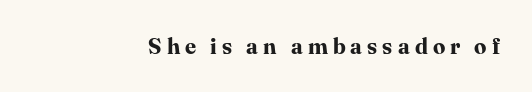
{"italic": "no", "bold": "yes", "underline": "no", "letter_spacing": "wide", "letter_spacing_em": 0.23, "glyph_px": 22}
